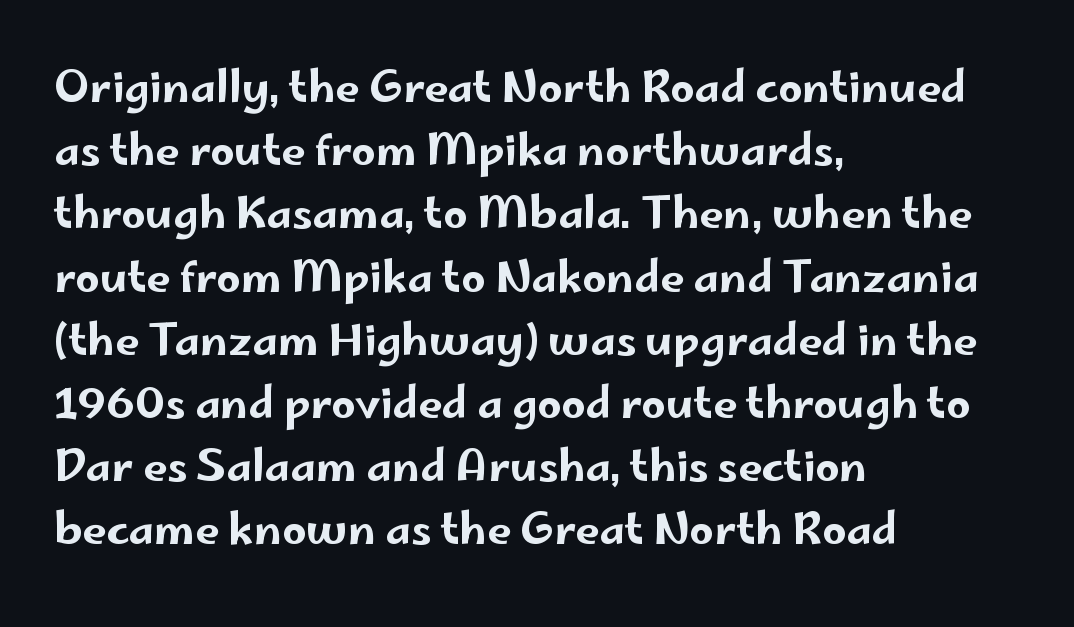
{"serif": "no", "italic": "no", "width": "wide", "stroke_contrast": "low", "x_height": "small", "monospaced": "no", "underline": "no", "align": "left", "line_spacing": "normal", "line_spacing_ratio": 1.47, "letter_spacing": "normal", "letter_spacing_em": 0.0, "glyph_px": 43}
